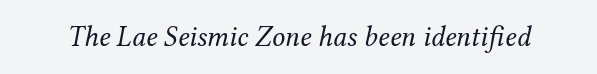
Q: Is the text bold? A: No.
Q: Is the text italic (slanted)? A: Yes, it leans right by about 12 degrees.
Q: Is the typeface a serif or a sans-serif typeface? A: Serif.
Q: Is the text underlined? A: No.
Q: Is the spacing between letters normal or unusually wide? A: Normal.
Q: Width (condensed, normal, or wide)? A: Normal.
Q: Stroke contrast? A: Medium.
Q: x-height? A: Medium.
Q: Monospaced? A: No.
